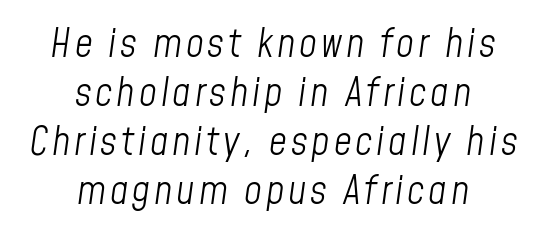
The image shows 39 px light, condensed type, italic (leaning right); set centered, normal line spacing (1.26x), not underlined; low stroke contrast and a medium x-height.
